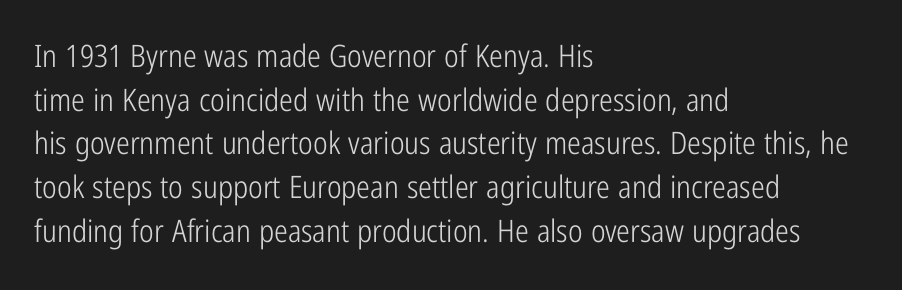
Q: Is the text bold? A: No.
Q: Is the text italic (slanted)? A: No, it is upright.
Q: Is the typeface a serif or a sans-serif typeface? A: Sans-serif.
Q: Is the text underlined? A: No.
Q: How is the paragraph aligned? A: Left-aligned.
Q: Is the spacing between letters normal or unusually wide? A: Normal.
Q: Is the spacing between lines tight, normal or loose? A: Normal.
Q: Width (condensed, normal, or wide)? A: Condensed.
Q: Stroke contrast? A: Low.
Q: x-height? A: Medium.
Q: Monospaced? A: No.
